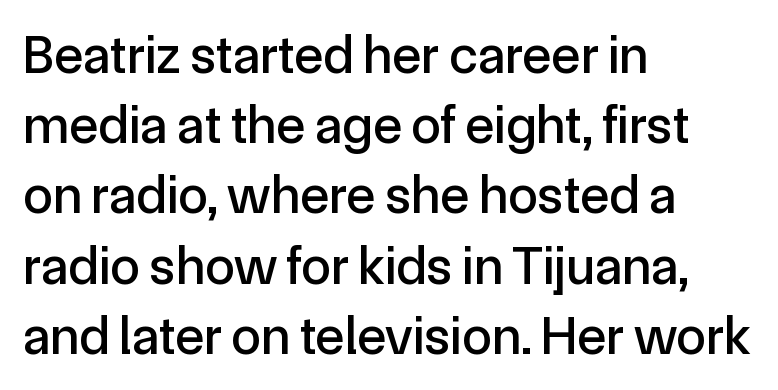
The baseline area is clear. There is no visible air inserted between adjacent glyphs. Horizontally, the lines are justified to the leading edge only. The characters display no serif detailing; their extremities are plain.
